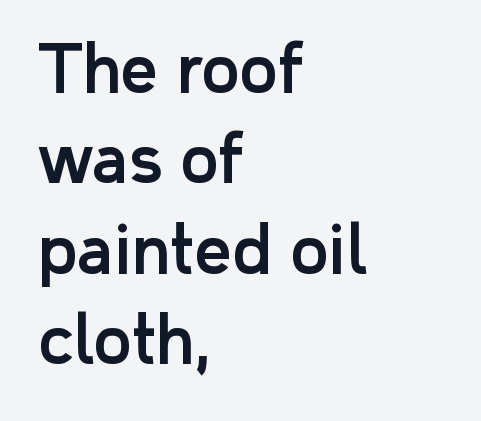
The lines sit at an ordinary, default distance from one another. Honestly, the letter spacing is just normal — you wouldn't notice it. Examine the stroke ends and you'll find no serifs. The text block is weighted toward the left margin, trailing off unevenly rightward. Any mark beneath the type? The region is blank.
